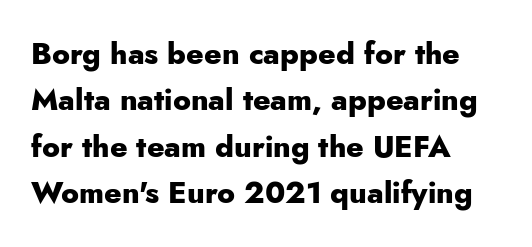
The image shows 30 px heavy sans-serif type, upright; set left-aligned, normal line spacing (1.55x), normal letter spacing, not underlined; low stroke contrast and a small x-height.
